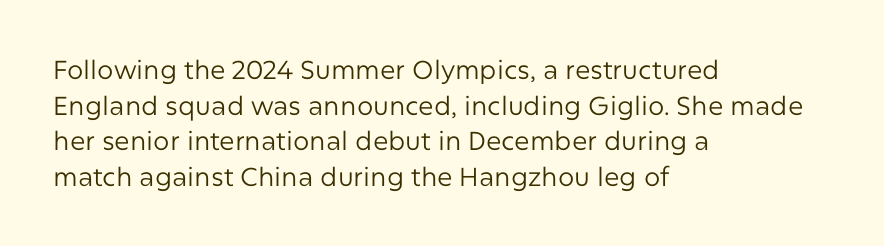
The image shows 26 px text type, upright; set left-aligned, normal line spacing (1.37x), normal letter spacing, not underlined.
